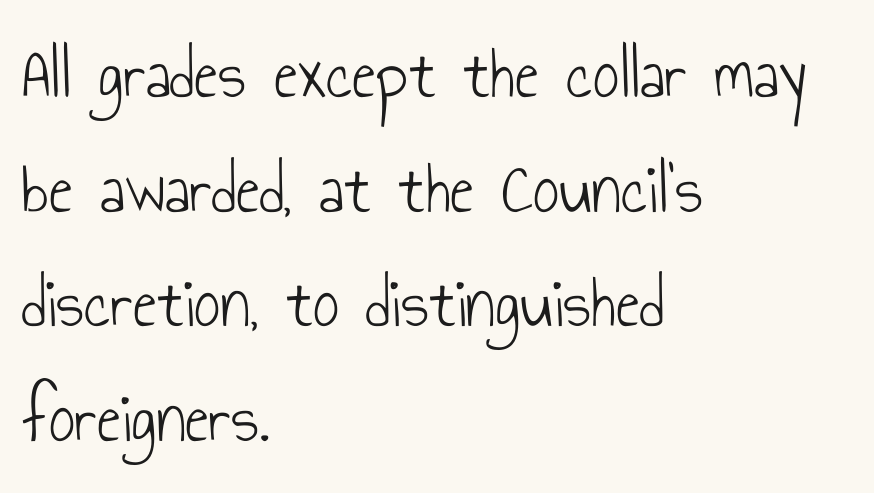
Q: Is the text bold? A: No.
Q: Is the text italic (slanted)? A: No, it is upright.
Q: Is the typeface a serif or a sans-serif typeface? A: Sans-serif.
Q: Is the text underlined? A: No.
Q: How is the paragraph aligned? A: Left-aligned.
Q: Is the spacing between letters normal or unusually wide? A: Normal.
Q: Is the spacing between lines tight, normal or loose? A: Normal.
Q: Width (condensed, normal, or wide)? A: Condensed.
Q: Stroke contrast? A: Low.
Q: x-height? A: Small.
Q: Monospaced? A: No.
